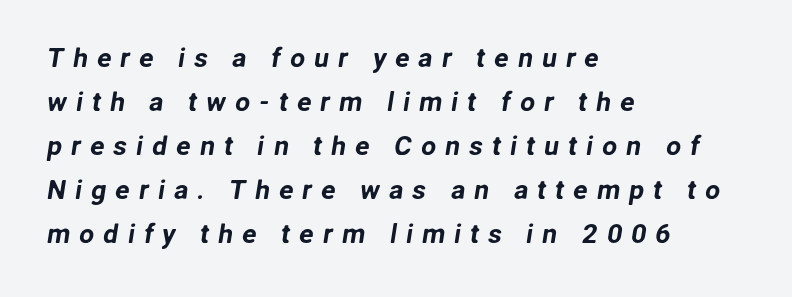
Q: Is the text underlined? A: No.
Q: How is the paragraph aligned? A: Left-aligned.
Q: Is the spacing between letters normal or unusually wide? A: Unusually wide.
Q: Is the spacing between lines tight, normal or loose? A: Normal.
